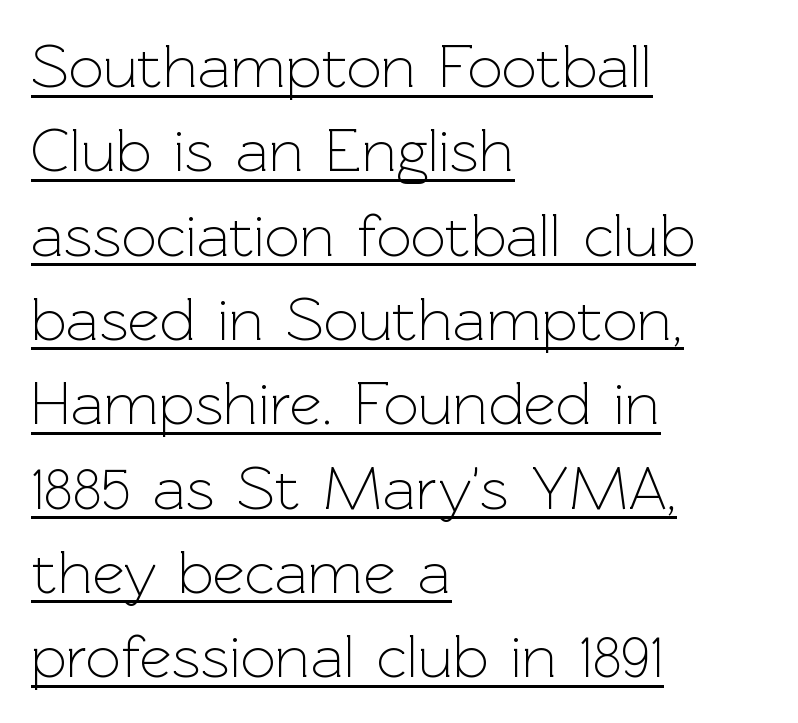
The image shows 62 px light sans-serif type, upright; set left-aligned, normal line spacing (1.36x), normal letter spacing, underlined; a medium x-height.
